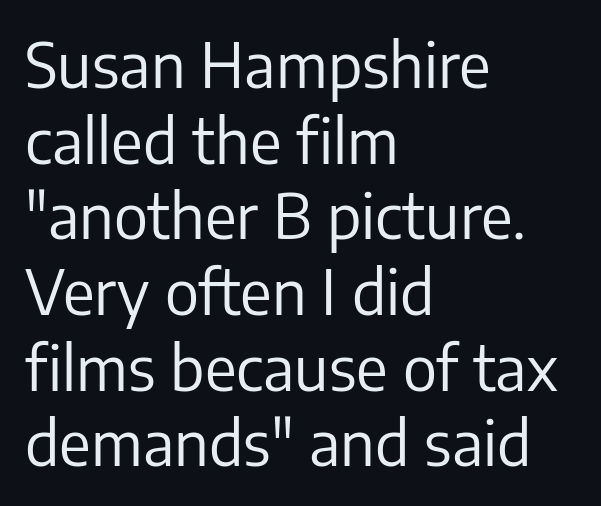
This sample uses a sans-serif face. Summary of weight: not heavy and not bold. The typography opts for an upright posture over an oblique one. Short note: letters normally spaced. In CSS terms this would be text-align: left. The area under the type is left untouched.
